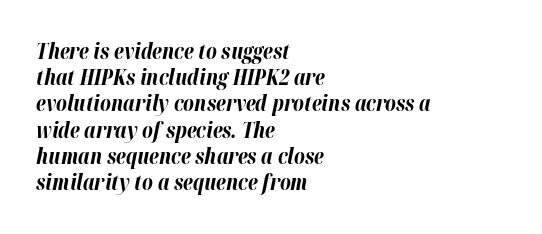
The axis of the letterforms is tilted away from vertical. The space between consecutive lines is moderate. The rendering uses a bold face; every stroke is thick and dark. The face used here is rendered with its standard letterfit.
